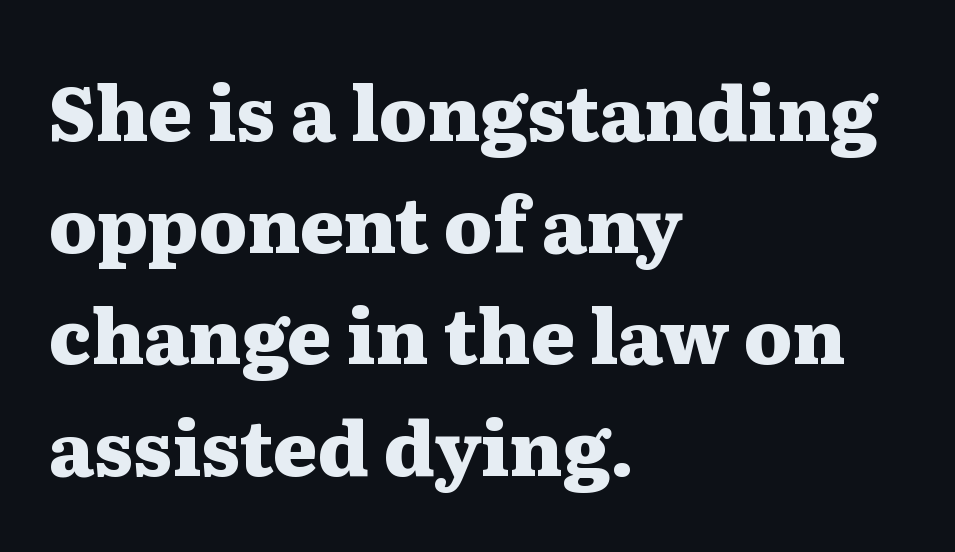
Each letter's strokes conclude with small projecting serifs. Varying glyph widths throughout — classic text-font behaviour. The lettering stays uniformly vertical, giving the passage a roman look. Between one letter and the next there's only the usual sliver of space. The characters look thick and weighty, a clear bold.
